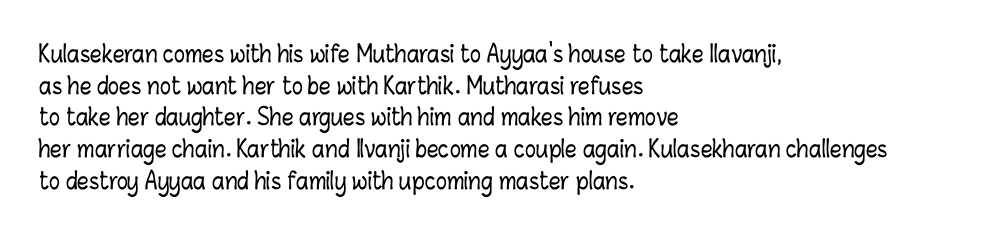
{"italic": "no", "underline": "no", "align": "left", "line_spacing": "normal", "line_spacing_ratio": 1.38, "letter_spacing": "normal", "letter_spacing_em": 0.0, "glyph_px": 23}
